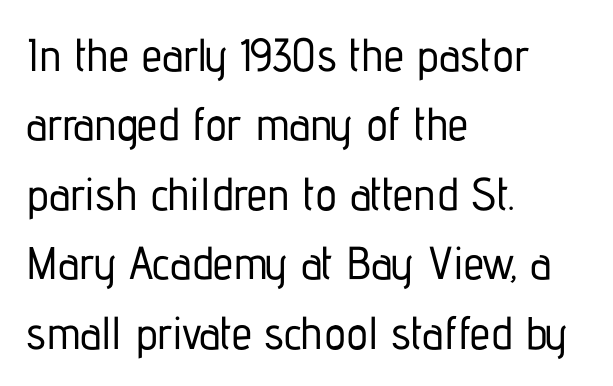
The image shows 46 px condensed sans-serif type, upright; set left-aligned, normal line spacing (1.51x), normal letter spacing, not underlined; low stroke contrast and a medium x-height.
